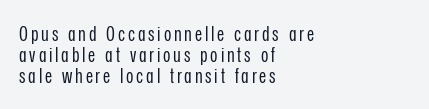
The image shows 20 px text type, upright; set left-aligned, tight line spacing (1.04x), not underlined.
